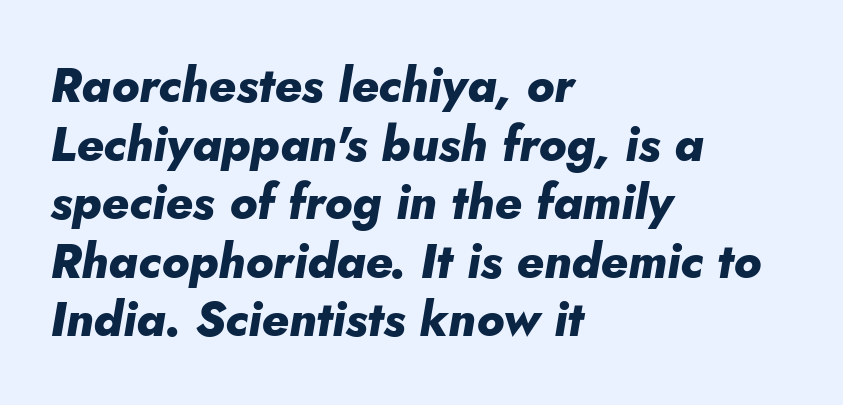
Q: Is the text bold? A: Yes.
Q: Is the text italic (slanted)? A: Yes, it leans right by about 10 degrees.
Q: Is the text underlined? A: No.
Q: How is the paragraph aligned? A: Left-aligned.
Q: Is the spacing between letters normal or unusually wide? A: Normal.
Q: Width (condensed, normal, or wide)? A: Normal.
Q: Stroke contrast? A: Low.
Q: x-height? A: Small.
Q: Monospaced? A: No.
